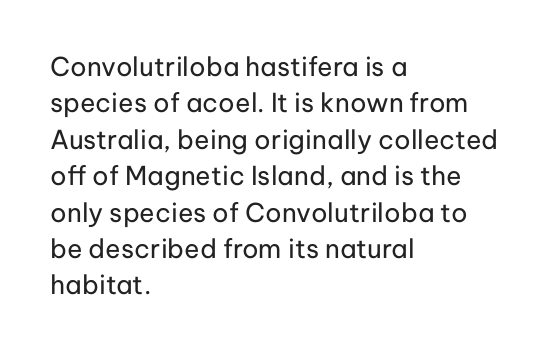
{"italic": "no", "bold": "no", "underline": "no", "align": "left", "line_spacing": "normal", "line_spacing_ratio": 1.4, "letter_spacing": "normal", "letter_spacing_em": 0.0, "glyph_px": 26}
